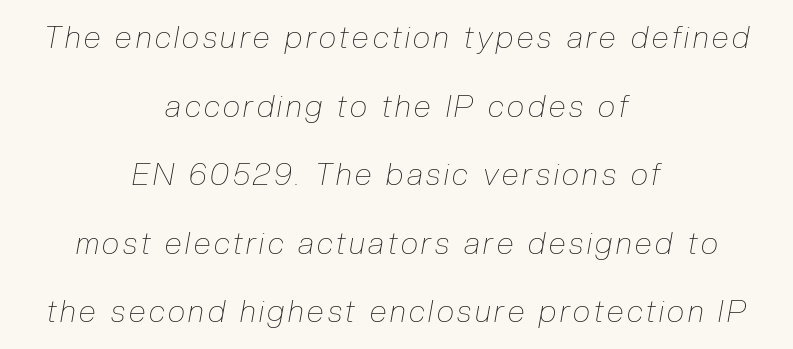
The image shows 31 px thin, condensed type, italic (leaning right); set centered, loose line spacing (2.21x), not underlined; low stroke contrast and a medium x-height.
